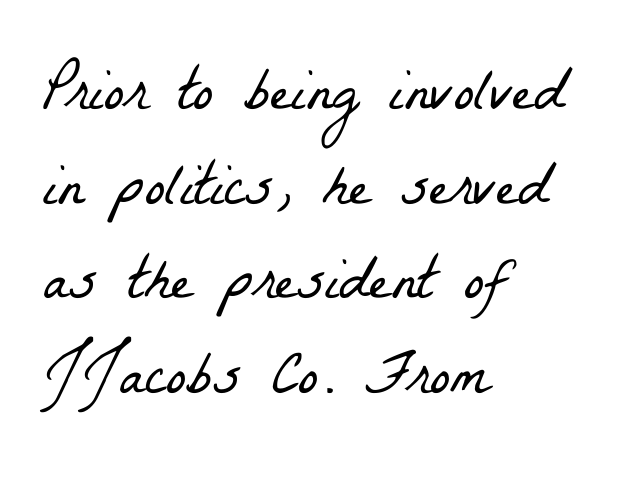
{"serif": "yes", "bold": "no", "weight": "light", "width": "condensed", "stroke_contrast": "low", "x_height": "medium", "monospaced": "no", "underline": "no", "align": "left", "line_spacing": "normal", "line_spacing_ratio": 1.55, "letter_spacing": "normal", "letter_spacing_em": 0.0, "glyph_px": 61}
